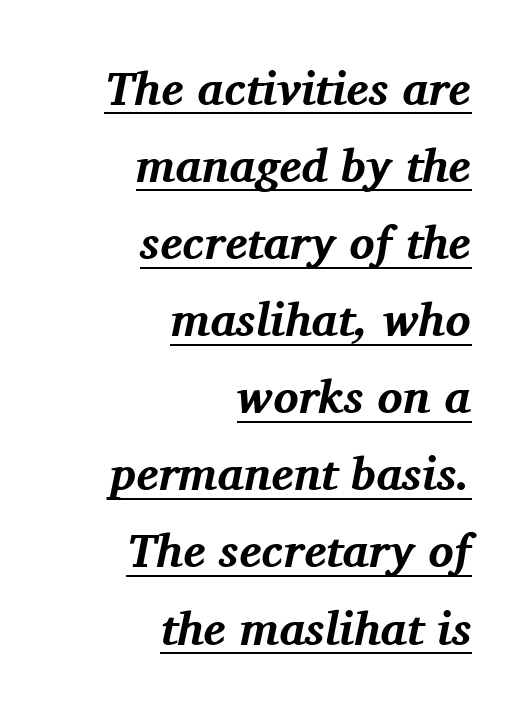
Q: Is the text bold? A: Yes.
Q: Is the text italic (slanted)? A: Yes, it leans right by about 11 degrees.
Q: Is the typeface a serif or a sans-serif typeface? A: Serif.
Q: Is the text underlined? A: Yes.
Q: How is the paragraph aligned? A: Right-aligned.
Q: Is the spacing between letters normal or unusually wide? A: Normal.
Q: Is the spacing between lines tight, normal or loose? A: Normal.
Q: Width (condensed, normal, or wide)? A: Normal.
Q: Stroke contrast? A: Medium.
Q: x-height? A: Medium.
Q: Monospaced? A: No.
